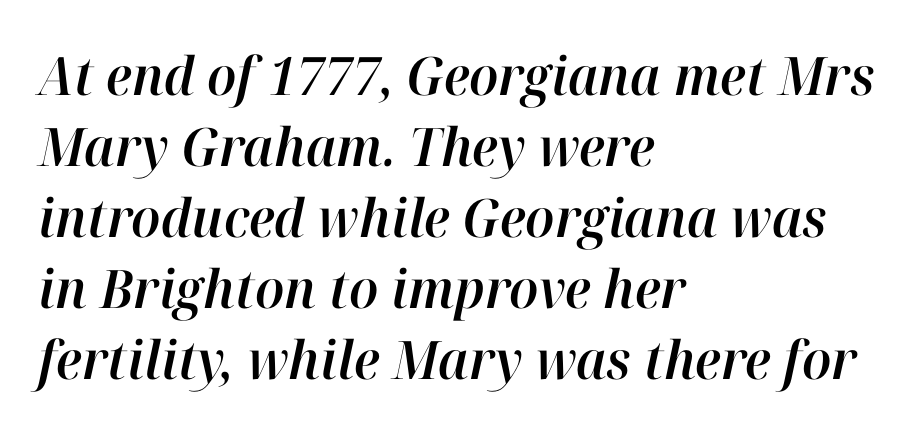
{"italic": "yes", "lean": "right", "slant_degrees": 12, "width": "normal", "stroke_contrast": "high", "x_height": "medium", "monospaced": "no", "underline": "no", "align": "left", "line_spacing": "normal", "line_spacing_ratio": 1.34, "letter_spacing": "normal", "letter_spacing_em": 0.0, "glyph_px": 53}
